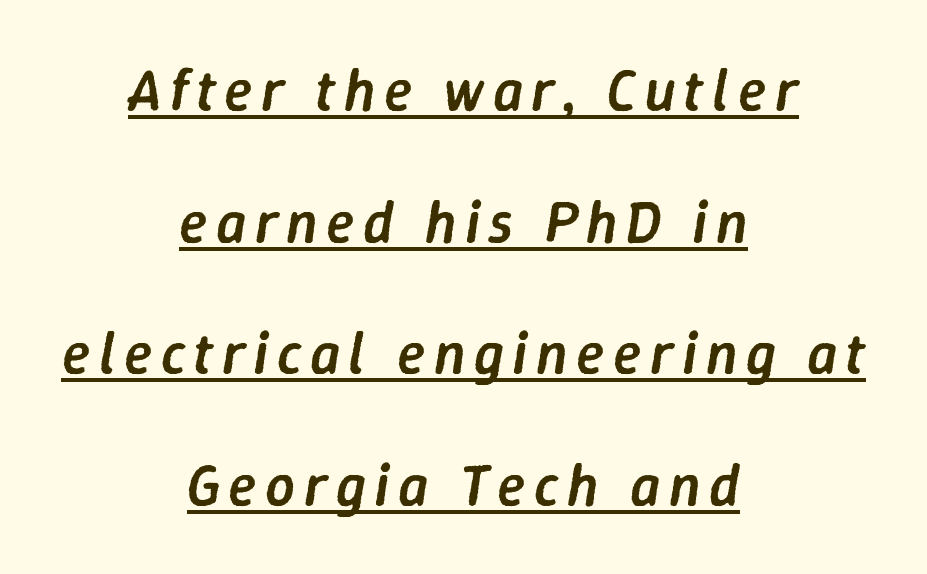
The image shows 59 px semibold type, italic (leaning right); set centered, loose line spacing (2.23x), underlined; low stroke contrast and a medium x-height.
